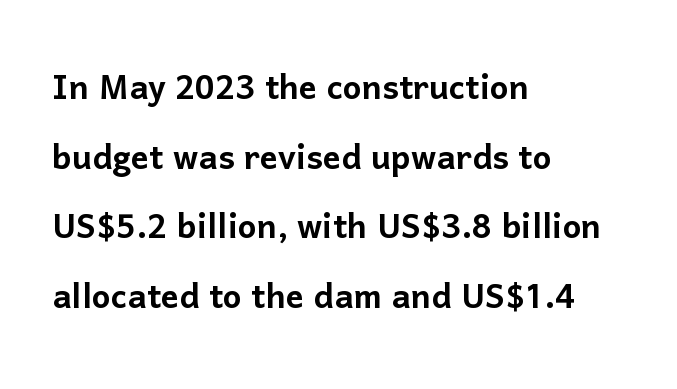
Short and long lines alike share a common starting point at left. Line spacing here is normal. Rendered with straight, roman letterforms. Is the letter spacing exaggerated? No — it looks like the ordinary default.
